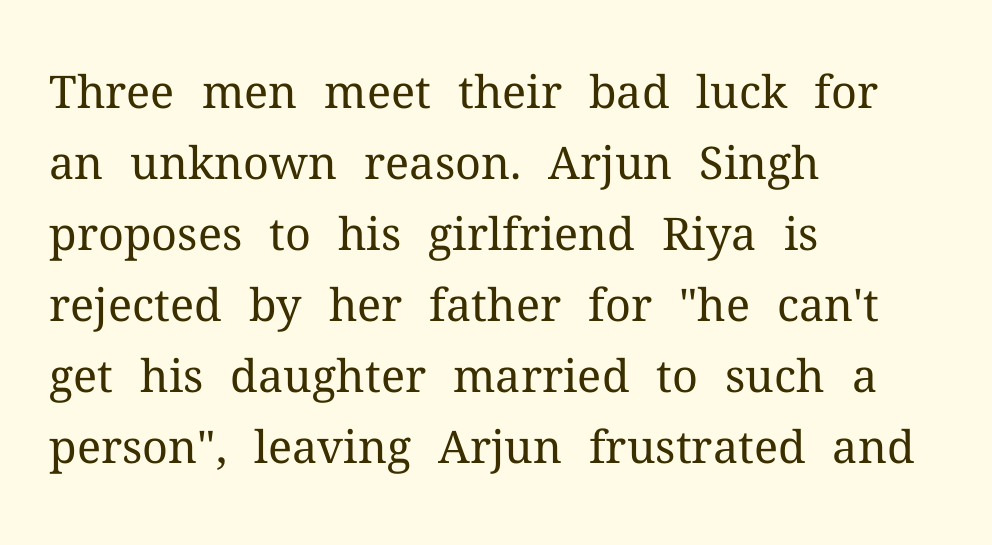
{"serif": "yes", "italic": "no", "bold": "no", "weight": "regular", "width": "normal", "stroke_contrast": "medium", "x_height": "medium", "monospaced": "no", "underline": "no", "align": "left", "line_spacing": "normal", "line_spacing_ratio": 1.58, "letter_spacing": "normal", "letter_spacing_em": 0.0, "glyph_px": 45}
